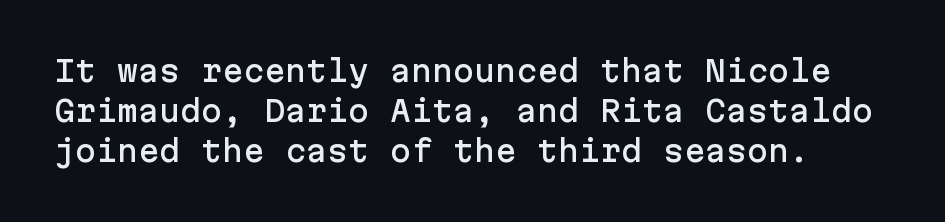
Examine the stroke ends and you'll find no serifs. Compared with typical paragraphs, the rows here are spaced about the same. Characters remain perfectly vertical along every line. Beneath every word, the page is bare. The letterforms sit shoulder to shoulder at normal distance.
